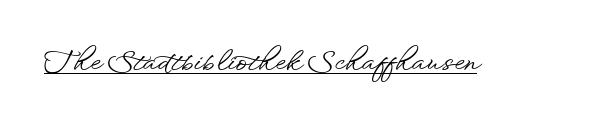
Q: Is the text italic (slanted)? A: Yes.
Q: Is the text underlined? A: Yes.
Q: Is the spacing between letters normal or unusually wide? A: Normal.
